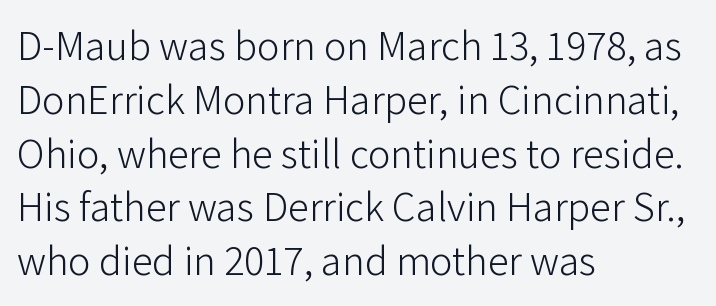
Q: Is the text bold? A: No.
Q: Is the text italic (slanted)? A: No, it is upright.
Q: Is the typeface a serif or a sans-serif typeface? A: Sans-serif.
Q: Is the text underlined? A: No.
Q: How is the paragraph aligned? A: Left-aligned.
Q: Is the spacing between letters normal or unusually wide? A: Normal.
Q: Is the spacing between lines tight, normal or loose? A: Normal.
Q: Width (condensed, normal, or wide)? A: Normal.
Q: Stroke contrast? A: Low.
Q: x-height? A: Medium.
Q: Monospaced? A: No.
